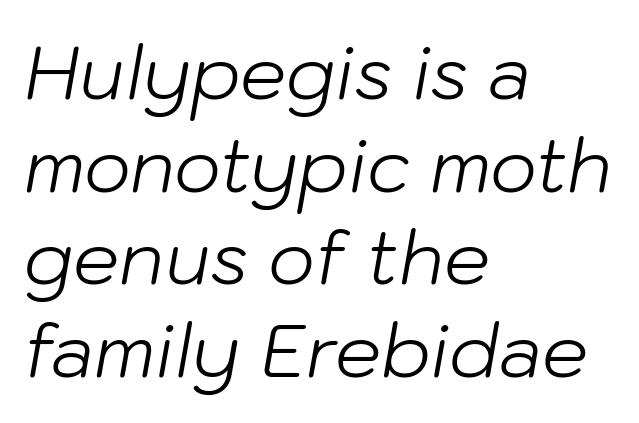
{"italic": "yes", "lean": "right", "slant_degrees": 10, "bold": "no", "weight": "light", "width": "normal", "stroke_contrast": "low", "x_height": "medium", "monospaced": "no", "underline": "no", "align": "left", "line_spacing": "normal", "line_spacing_ratio": 1.27, "letter_spacing": "normal", "letter_spacing_em": 0.0, "glyph_px": 73}
